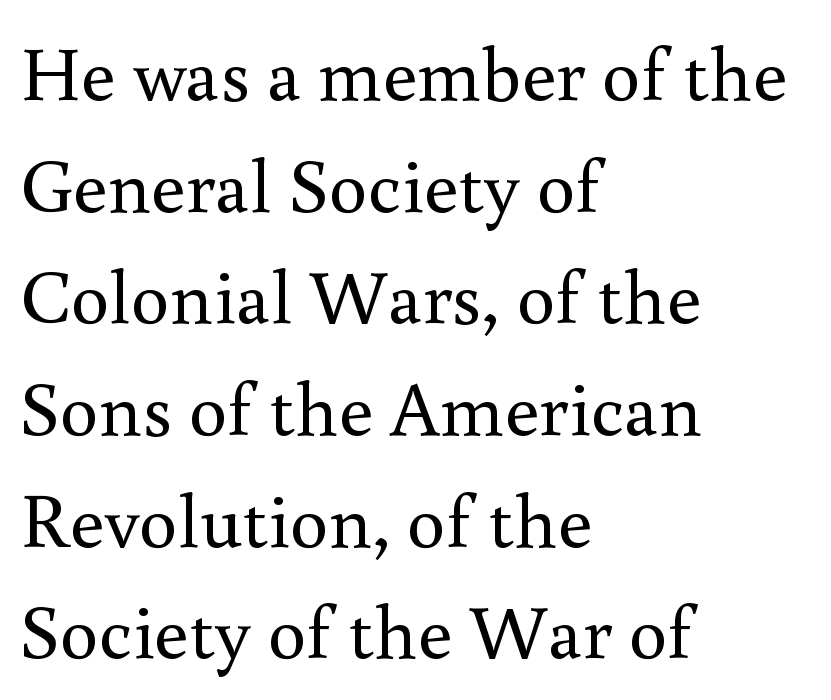
The rendering uses natural spacing where letterforms have individual widths. There is no visible air inserted between adjacent glyphs. The typography opts for an upright posture over an oblique one. Students, observe: this is what conventionally led text looks like. Casual observation: everything's shoved over to the left. Just letters on the line, the space beneath them empty.
